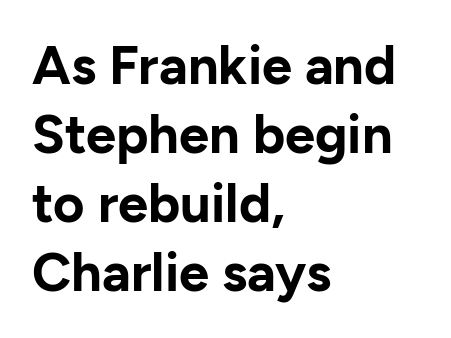
This is sans-serif lettering, the kind often seen on screens and signage. The font is running at its bold setting. The font's upright variant was chosen for this text. Varying glyph widths throughout — classic text-font behaviour.
